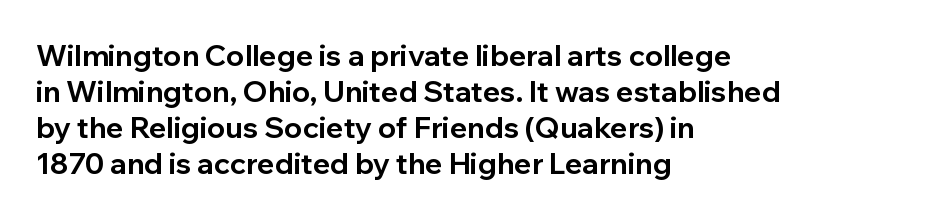
The image shows 29 px bold sans-serif type, upright; set left-aligned, line spacing 1.24x, normal letter spacing, not underlined; low stroke contrast and a medium x-height.
